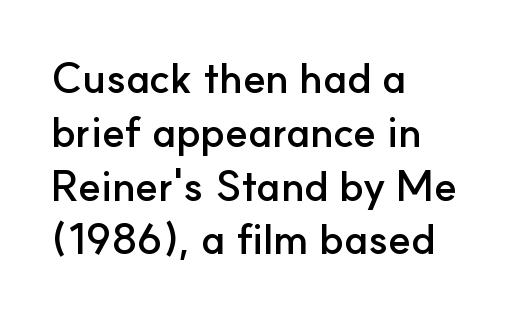
Posture: straight, roman, zero tilt. A typesetter would call this proportional, since set widths differ per character. Honestly, the letter spacing is just normal — you wouldn't notice it. In terms of weight, the rendering is a true, heavy bold.
